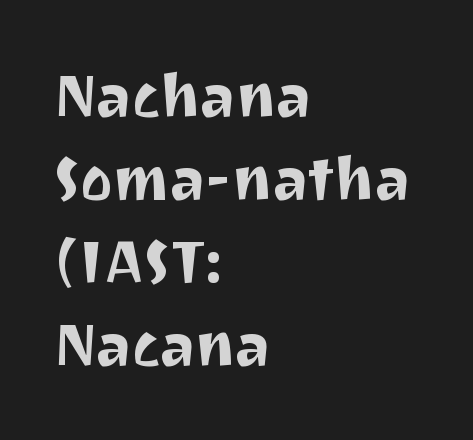
Observe the ordinary spacing: letters are neighbours, not strangers. A normal amount of white space separates one row of letters from the next. Note the varied advance widths — an 'i' is clearly narrower than an 'm'. No feet cap the strokes, marking this as sans-serif type. Quick note: underline off. When letters stand straight like this, we call the style roman or upright.
